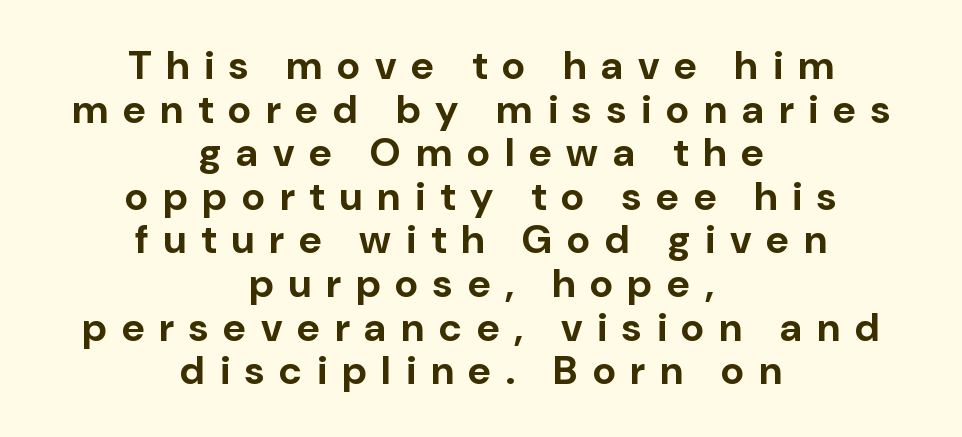
The image shows 40 px bold sans-serif type, upright; set centered, tight line spacing (1.09x), unusually wide letter spacing (+0.37 em), not underlined; low stroke contrast and a medium x-height.
